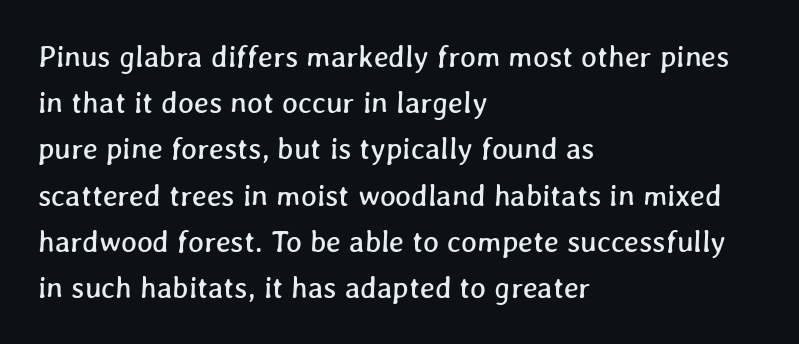
Character widths vary here, with narrow letters taking less room than wide ones. Reading down the column, the eye jumps a familiar distance to each next line. A clean baseline with only descenders dipping below it. This rendering leaves character spacing at its baseline value.
